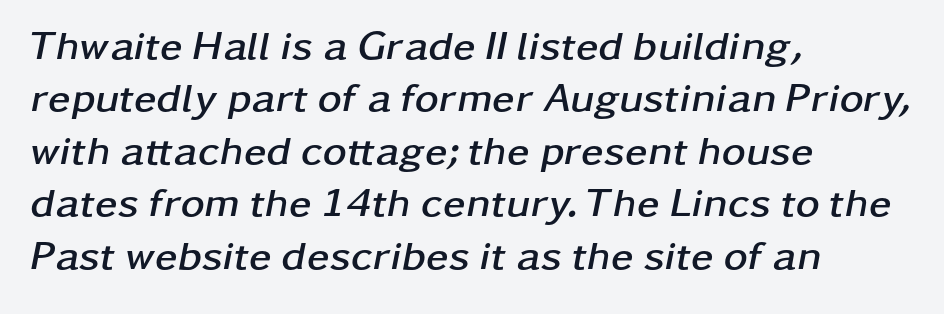
Q: Is the text bold? A: Yes.
Q: Is the text italic (slanted)? A: Yes, it leans right by about 11 degrees.
Q: Is the text underlined? A: No.
Q: How is the paragraph aligned? A: Left-aligned.
Q: Is the spacing between letters normal or unusually wide? A: Normal.
Q: Is the spacing between lines tight, normal or loose? A: Normal.
Q: Width (condensed, normal, or wide)? A: Wide.
Q: Stroke contrast? A: Low.
Q: x-height? A: Medium.
Q: Monospaced? A: No.
